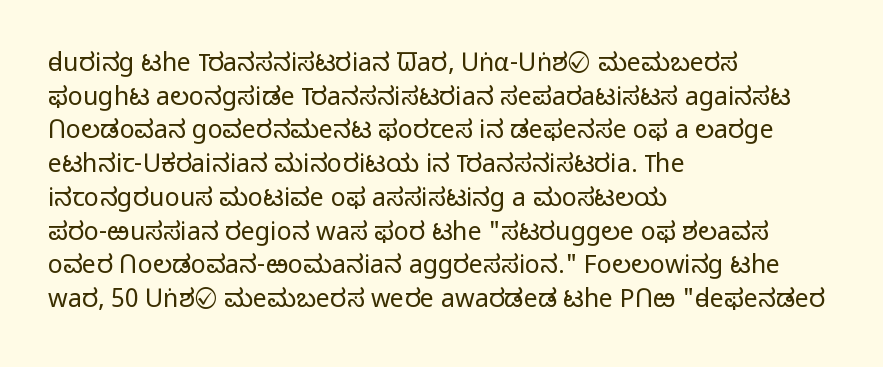
Q: Is the text bold? A: No.
Q: Is the text italic (slanted)? A: No, it is upright.
Q: Is the text underlined? A: No.
Q: How is the paragraph aligned? A: Left-aligned.
Q: Is the spacing between letters normal or unusually wide? A: Normal.
Q: Is the spacing between lines tight, normal or loose? A: Normal.
